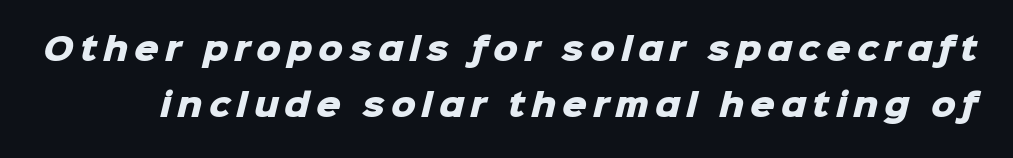
{"serif": "no", "bold": "yes", "weight": "heavy", "width": "normal", "stroke_contrast": "low", "x_height": "medium", "monospaced": "no", "underline": "no", "line_spacing_ratio": 1.8, "glyph_px": 31}
